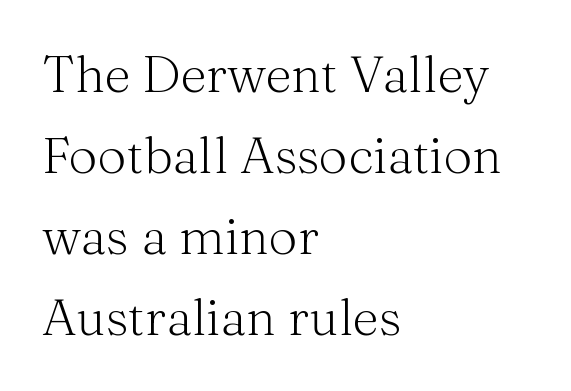
{"serif": "yes", "italic": "no", "bold": "no", "weight": "light", "width": "normal", "stroke_contrast": "medium", "x_height": "medium", "monospaced": "no", "underline": "no", "align": "left", "line_spacing": "normal", "line_spacing_ratio": 1.59, "letter_spacing": "normal", "letter_spacing_em": 0.0, "glyph_px": 51}
